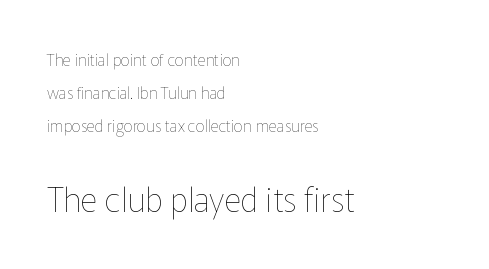
Q: Is the text bold? A: No.
Q: Is the text italic (slanted)? A: No, it is upright.
Q: Is the text underlined? A: No.
Q: How is the paragraph aligned? A: Left-aligned.
Q: Is the spacing between letters normal or unusually wide? A: Normal.
Q: Is the spacing between lines tight, normal or loose? A: Loose.
Q: Which block of text is set in a larger size, the first (top) or the second (bottom)? A: The second (bottom) one.
Q: Width (condensed, normal, or wide)? A: Normal.
Q: Stroke contrast? A: Low.
Q: x-height? A: Medium.
Q: Monospaced? A: No.
